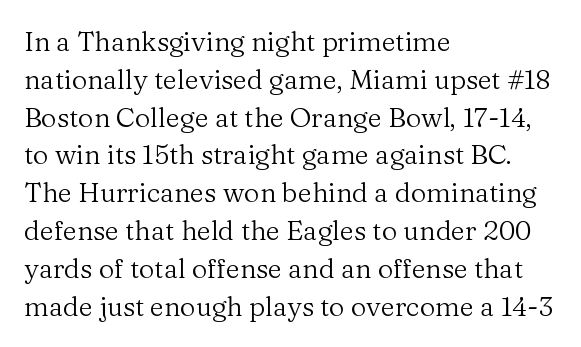
Q: Is the text bold? A: No.
Q: Is the text italic (slanted)? A: No, it is upright.
Q: Is the text underlined? A: No.
Q: How is the paragraph aligned? A: Left-aligned.
Q: Is the spacing between letters normal or unusually wide? A: Normal.
Q: Is the spacing between lines tight, normal or loose? A: Normal.
